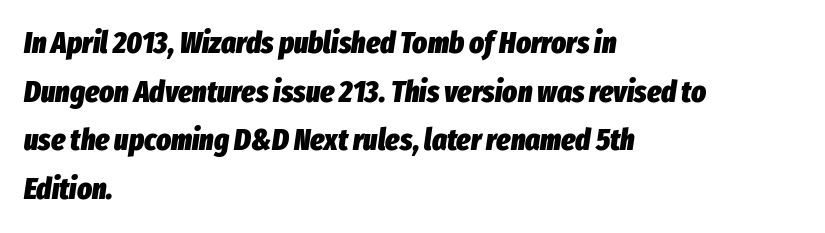
Q: Is the text bold? A: Yes.
Q: Is the text italic (slanted)? A: Yes, it leans right by about 8 degrees.
Q: Is the text underlined? A: No.
Q: How is the paragraph aligned? A: Left-aligned.
Q: Is the spacing between letters normal or unusually wide? A: Normal.
Q: Is the spacing between lines tight, normal or loose? A: Normal.
Q: Width (condensed, normal, or wide)? A: Condensed.
Q: Stroke contrast? A: Low.
Q: x-height? A: Medium.
Q: Monospaced? A: No.
